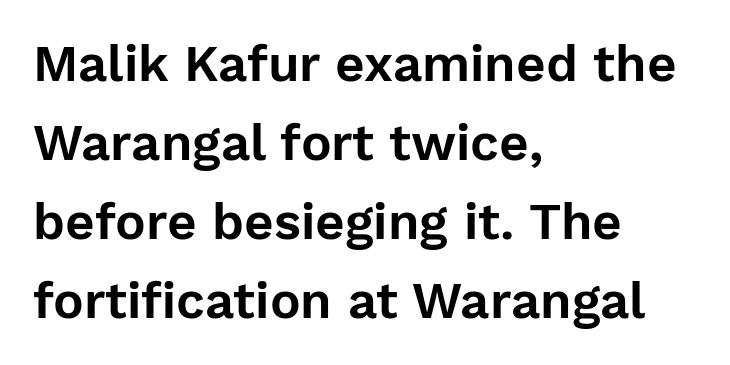
The image shows 51 px sans-serif type, upright; set left-aligned, normal line spacing (1.55x), normal letter spacing, not underlined; low stroke contrast and a medium x-height.
